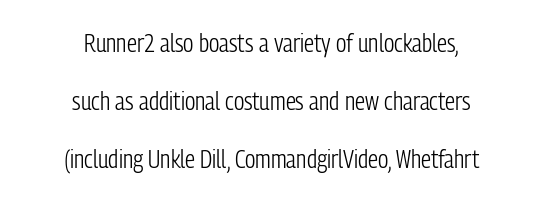
The image shows 25 px text type, upright; set centered, loose line spacing (2.32x), normal letter spacing, not underlined.
